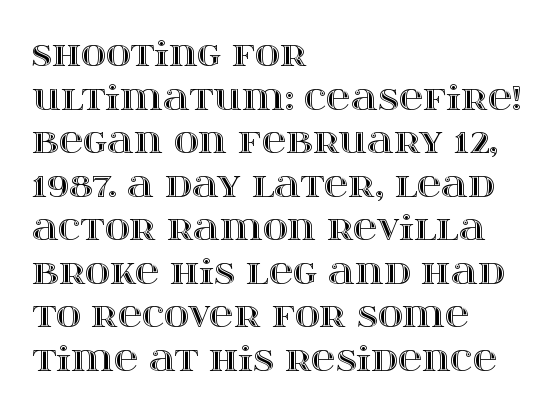
Q: Is the text italic (slanted)? A: No, it is upright.
Q: Is the text underlined? A: No.
Q: How is the paragraph aligned? A: Left-aligned.
Q: Is the spacing between letters normal or unusually wide? A: Normal.
Q: Is the spacing between lines tight, normal or loose? A: Normal.
Q: Width (condensed, normal, or wide)? A: Wide.
Q: x-height? A: Large.
Q: Monospaced? A: No.
